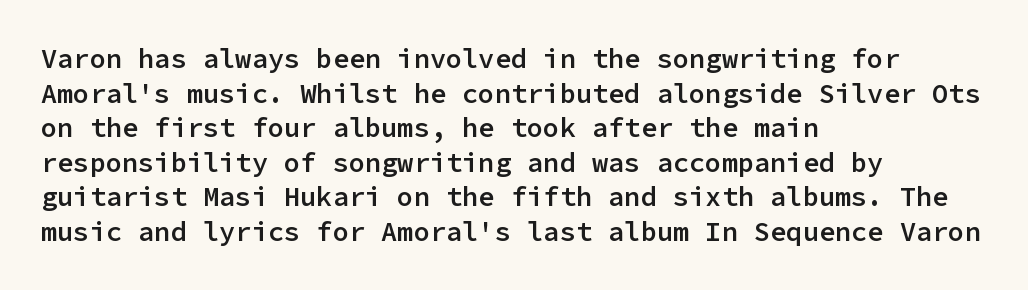
Set as a demibold, roughly 600 on the weight scale. The rendering anchors every line to the left-hand side. Tracking here is standard; glyphs follow each other at the usual distance. In terms of posture, this sample is upright. Each row of text sits above clean, open space.
